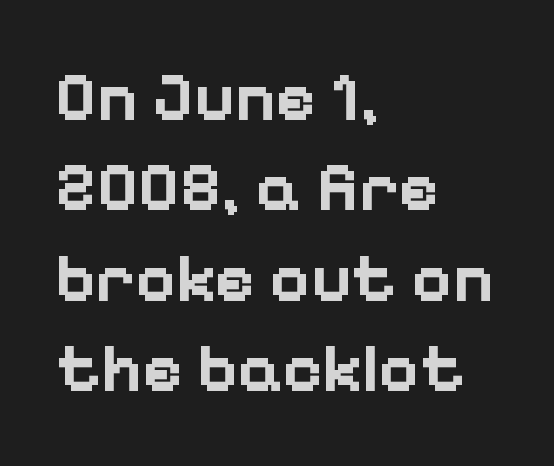
Q: Is the text bold? A: Yes.
Q: Is the text italic (slanted)? A: No, it is upright.
Q: Is the typeface a serif or a sans-serif typeface? A: Sans-serif.
Q: Is the text underlined? A: No.
Q: How is the paragraph aligned? A: Left-aligned.
Q: Is the spacing between letters normal or unusually wide? A: Normal.
Q: Is the spacing between lines tight, normal or loose? A: Normal.
Q: Width (condensed, normal, or wide)? A: Normal.
Q: Stroke contrast? A: Low.
Q: x-height? A: Medium.
Q: Monospaced? A: No.
